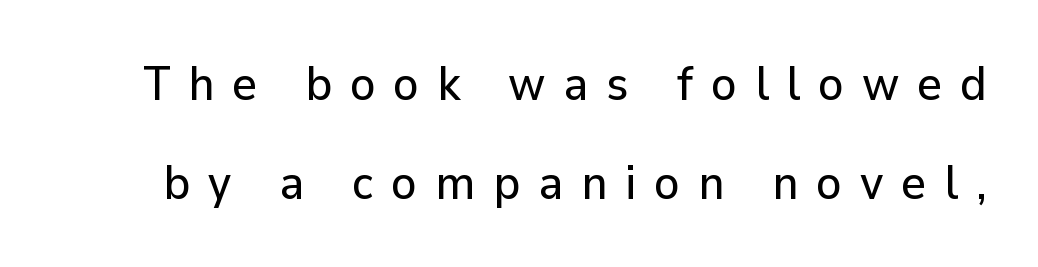
The image shows 48 px sans-serif type, upright; set loose line spacing (2.06x), unusually wide letter spacing (+0.37 em), not underlined; low stroke contrast and a medium x-height.
